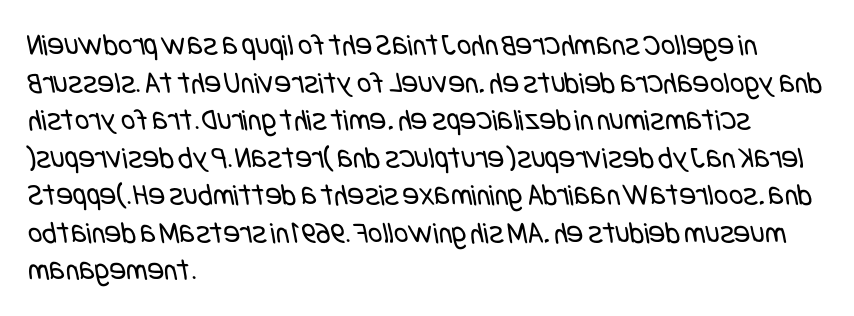
{"serif": "no", "bold": "no", "weight": "regular", "width": "condensed", "stroke_contrast": "low", "x_height": "large", "underline": "no", "align": "left", "line_spacing_ratio": 1.21, "letter_spacing": "normal", "letter_spacing_em": 0.0, "glyph_px": 31}
